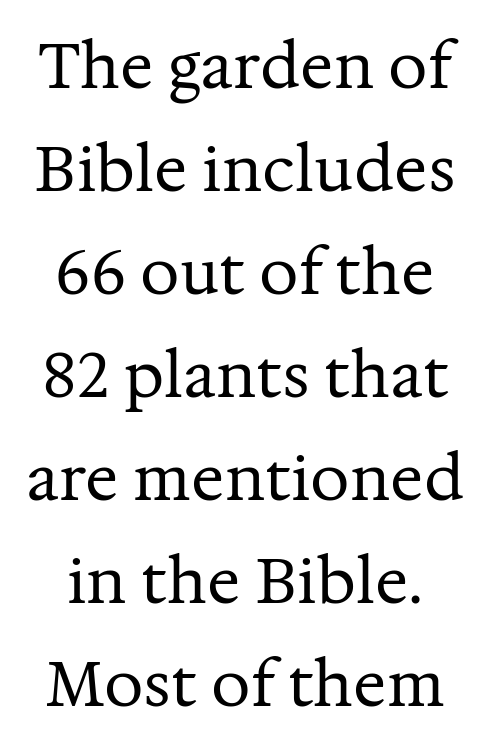
{"serif": "yes", "italic": "no", "bold": "no", "weight": "regular", "width": "normal", "stroke_contrast": "medium", "x_height": "medium", "monospaced": "no", "underline": "no", "line_spacing": "normal", "line_spacing_ratio": 1.66, "letter_spacing": "normal", "letter_spacing_em": 0.0, "glyph_px": 62}
